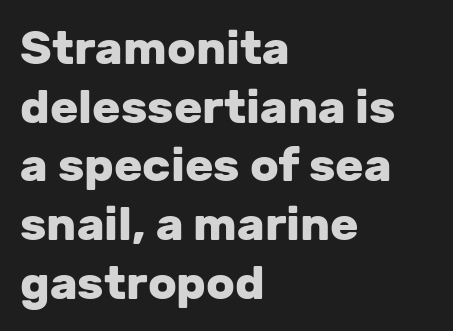
The image shows 47 px heavy sans-serif type, upright; set left-aligned, normal line spacing (1.25x), normal letter spacing, not underlined; low stroke contrast and a medium x-height.
